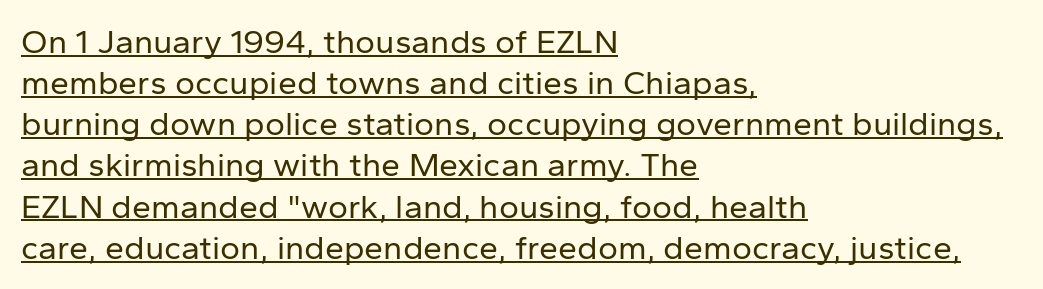
No extra tracking has been applied to these lines. The setting favours the left margin, as ordinary paragraphs usually do. These lines were composed using upright roman letters. Caption: face not bold, strokes unweighted. This is sans-serif lettering, the kind often seen on screens and signage.
